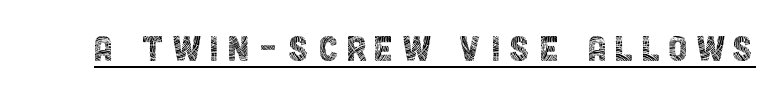
The image shows 44 px thin, condensed sans-serif type, upright; set underlined; a large x-height.
